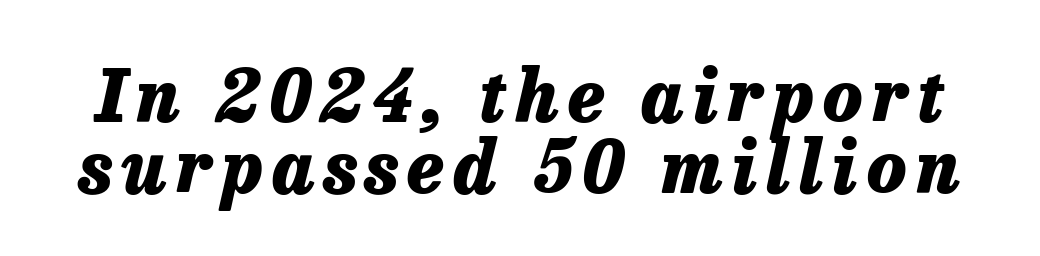
Q: Is the text bold? A: Yes.
Q: Is the text italic (slanted)? A: Yes, it leans right by about 13 degrees.
Q: Is the text underlined? A: No.
Q: Is the spacing between lines tight, normal or loose? A: Tight.
Q: Width (condensed, normal, or wide)? A: Normal.
Q: Stroke contrast? A: Low.
Q: x-height? A: Medium.
Q: Monospaced? A: No.
